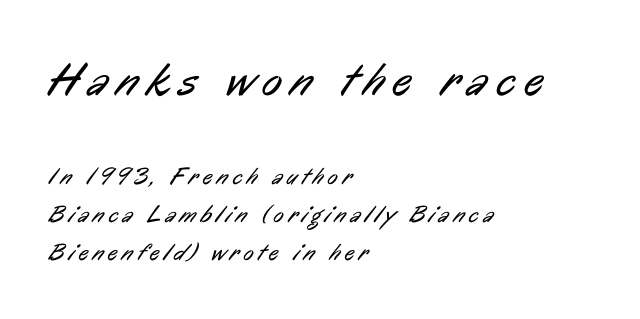
The image shows 47 px regular-weight, condensed sans-serif type; set left-aligned, normal line spacing (1.57x), not underlined; the first (top) block is 1.96x larger; low stroke contrast and a medium x-height.
